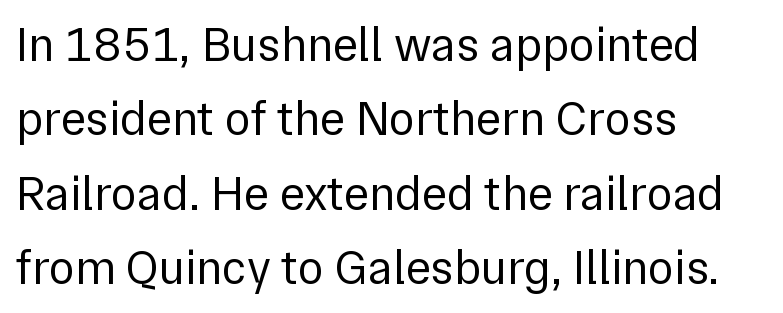
Q: Is the text bold? A: No.
Q: Is the text italic (slanted)? A: No, it is upright.
Q: Is the typeface a serif or a sans-serif typeface? A: Sans-serif.
Q: Is the text underlined? A: No.
Q: How is the paragraph aligned? A: Left-aligned.
Q: Is the spacing between letters normal or unusually wide? A: Normal.
Q: Is the spacing between lines tight, normal or loose? A: Normal.
Q: Width (condensed, normal, or wide)? A: Normal.
Q: Stroke contrast? A: Low.
Q: x-height? A: Medium.
Q: Monospaced? A: No.
